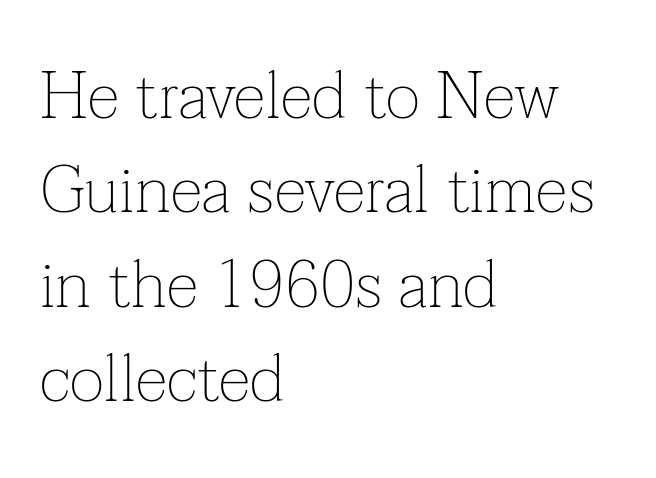
Q: Is the text bold? A: No.
Q: Is the text italic (slanted)? A: No, it is upright.
Q: Is the typeface a serif or a sans-serif typeface? A: Serif.
Q: Is the text underlined? A: No.
Q: How is the paragraph aligned? A: Left-aligned.
Q: Is the spacing between letters normal or unusually wide? A: Normal.
Q: Is the spacing between lines tight, normal or loose? A: Normal.
Q: Width (condensed, normal, or wide)? A: Normal.
Q: Stroke contrast? A: Low.
Q: x-height? A: Medium.
Q: Monospaced? A: No.
